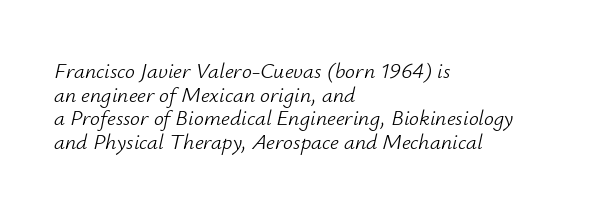
{"italic": "yes", "lean": "right", "slant_degrees": 12, "bold": "no", "underline": "no", "align": "left", "line_spacing": "tight", "line_spacing_ratio": 1.07, "letter_spacing": "normal", "letter_spacing_em": 0.0, "glyph_px": 22}
